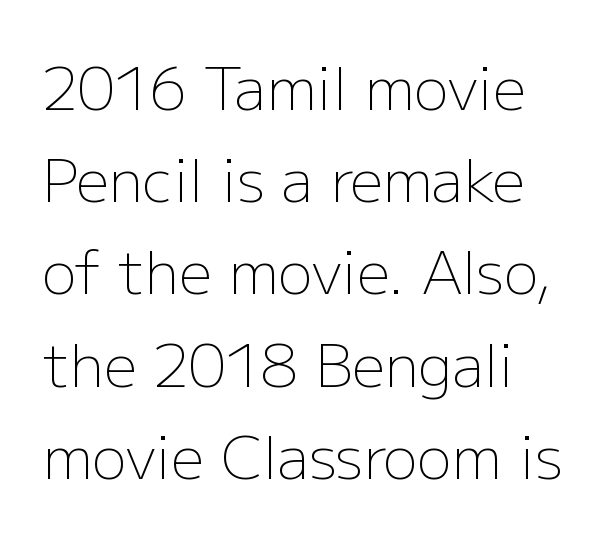
The image shows 58 px light sans-serif type, upright; set left-aligned, normal line spacing (1.59x), normal letter spacing, not underlined; low stroke contrast and a medium x-height.
